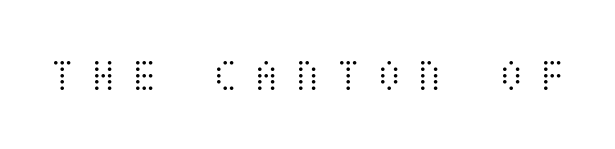
The horizontal fit of the characters is loose and conspicuously gappy. Posture: vertical. Is this a heavy cut? Hardly; it is regular or lighter. The area under the type is left untouched.
